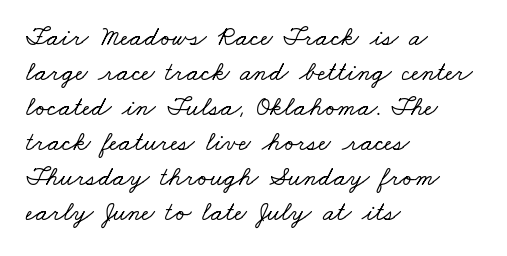
The ragged edge is on the right, which tells us the setting is flush left. Caption: standard tracking, unaltered. Each row of text sits above clean, open space. The passage shown stacks its lines at a standard gap.
